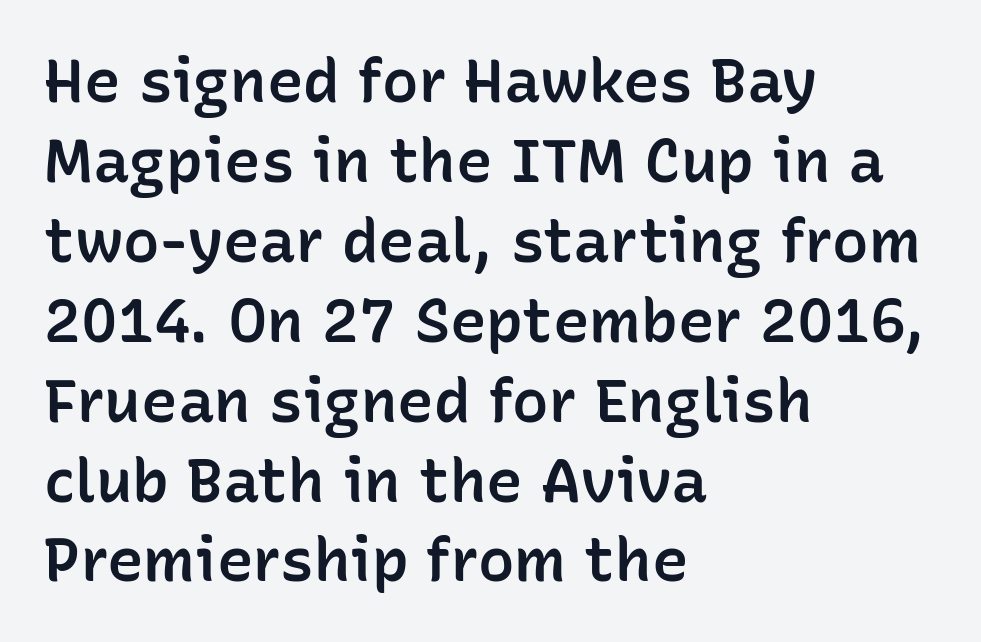
{"serif": "no", "italic": "no", "bold": "semi", "weight": "semibold", "width": "normal", "stroke_contrast": "low", "x_height": "medium", "monospaced": "no", "underline": "no", "align": "left", "line_spacing": "normal", "line_spacing_ratio": 1.31, "letter_spacing": "normal", "letter_spacing_em": 0.0, "glyph_px": 61}
